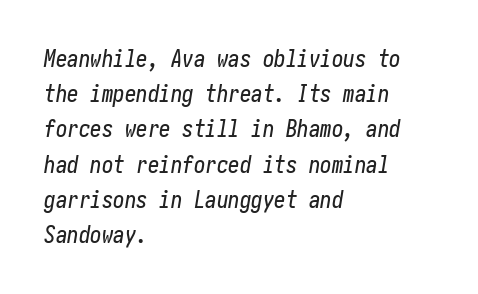
Q: Is the text italic (slanted)? A: Yes, it leans right by about 10 degrees.
Q: Is the text underlined? A: No.
Q: How is the paragraph aligned? A: Left-aligned.
Q: Is the spacing between letters normal or unusually wide? A: Normal.
Q: Is the spacing between lines tight, normal or loose? A: Normal.
